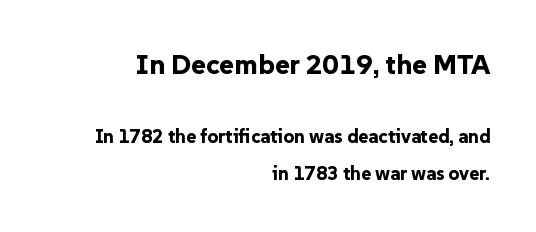
Where is the straight margin? On the right. Characters follow at the spacing the type designer built in. Letters rest on an invisible, unmarked baseline. As a designer I'd log this as weight 700, bold. What kind of face is this? One without serifs — a sans.
